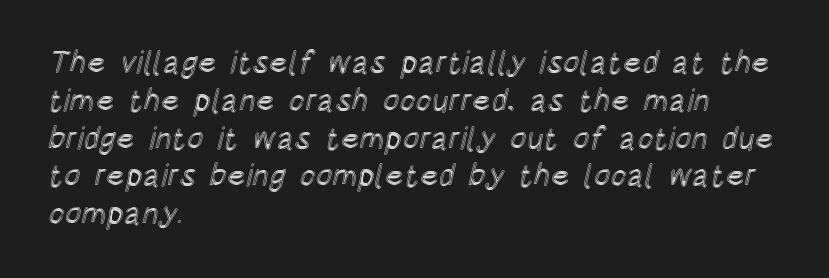
Q: Is the text italic (slanted)? A: Yes.
Q: Is the text underlined? A: No.
Q: How is the paragraph aligned? A: Left-aligned.
Q: Is the spacing between letters normal or unusually wide? A: Normal.
Q: Width (condensed, normal, or wide)? A: Condensed.
Q: x-height? A: Large.
Q: Monospaced? A: No.
